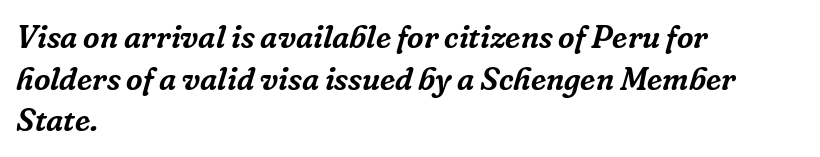
The image shows 32 px serif type, italic (leaning right); set left-aligned, normal line spacing (1.3x), normal letter spacing, not underlined; low stroke contrast and a medium x-height.
